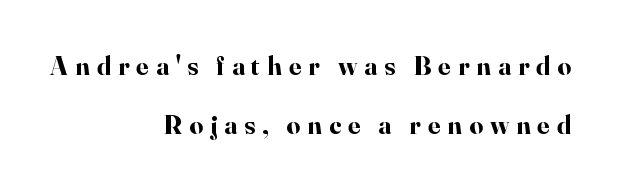
The image shows 27 px bold type, upright; set right-aligned, loose line spacing (2.2x), unusually wide letter spacing (+0.26 em), not underlined.
